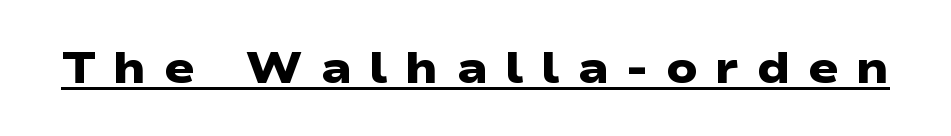
This rendering widens character spacing well past its baseline value. Serif or sans? Sans — the stroke terminals are bare. Here the designer chose a conventional face with non-uniform glyph widths. The rendering uses the underline text-decoration.
